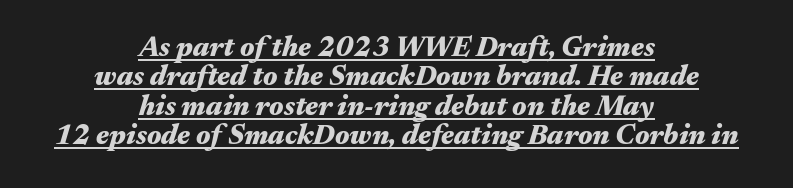
Q: Is the text bold? A: Yes.
Q: Is the text italic (slanted)? A: Yes, it leans right by about 17 degrees.
Q: Is the text underlined? A: Yes.
Q: How is the paragraph aligned? A: Centered.
Q: Is the spacing between letters normal or unusually wide? A: Normal.
Q: Is the spacing between lines tight, normal or loose? A: Tight.
Q: Width (condensed, normal, or wide)? A: Wide.
Q: Stroke contrast? A: Medium.
Q: x-height? A: Medium.
Q: Monospaced? A: No.
